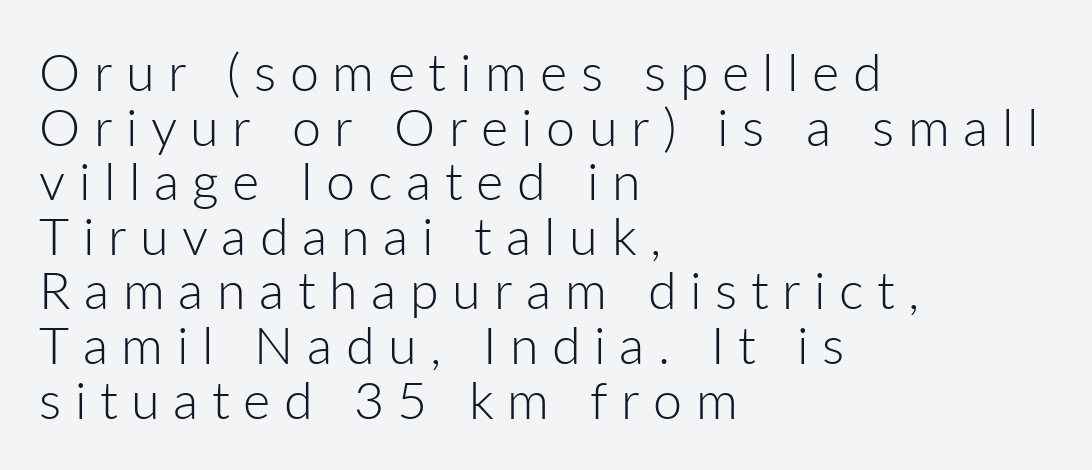
Looks like regular typesetting: each glyph gets only the width it needs. The text was rendered using a sans face with plain stroke endings. This sample is left-justified, so line endings fall wherever the words run out. The passage shown stacks its lines with hardly any gap.
